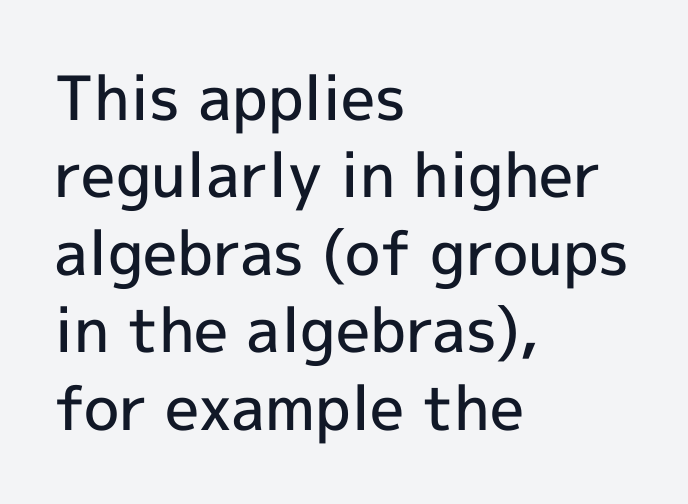
Moderately thickened strokes mark this as semibold type. Clear beneath every line of the passage. The text block is weighted toward the left margin, trailing off unevenly rightward. Reading down the column, the eye jumps a familiar distance to each next line.
